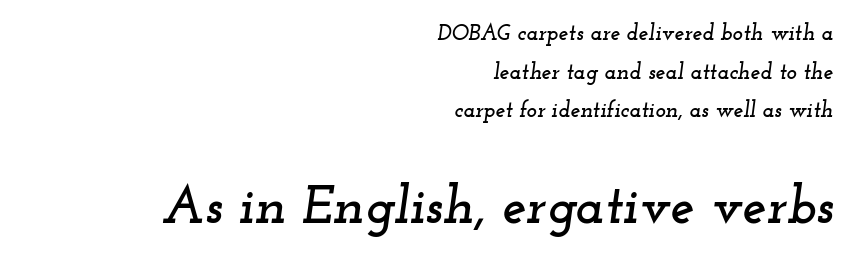
Standard letterfit; no display-style spreading of the glyphs. Varying glyph widths throughout — classic text-font behaviour. Quick note: underline off. The characters display serif detailing at their extremities. Leftover space on each line is placed entirely before the opening word.
